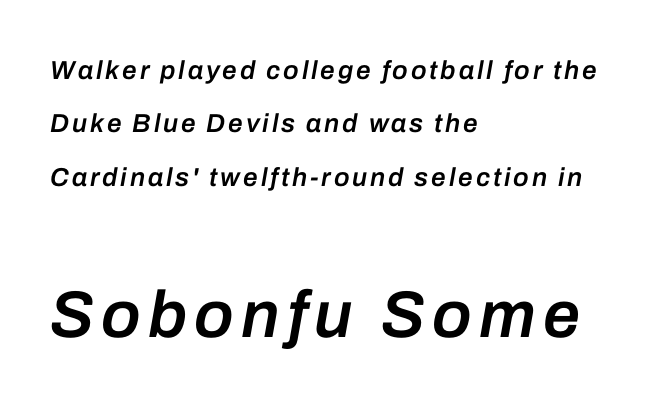
The letters advance in unequal steps, a hallmark of proportional type. Firm but not heavy-handed strokes: this text is semibold. Style check: oblique. Glance below the letters and you will spot only blank space.
